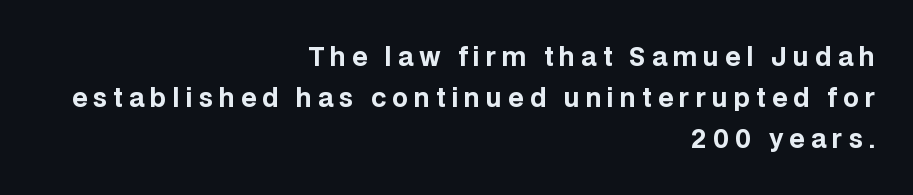
Q: Is the text bold? A: Yes.
Q: Is the text italic (slanted)? A: No, it is upright.
Q: Is the text underlined? A: No.
Q: How is the paragraph aligned? A: Right-aligned.
Q: Is the spacing between letters normal or unusually wide? A: Unusually wide.
Q: Is the spacing between lines tight, normal or loose? A: Normal.
